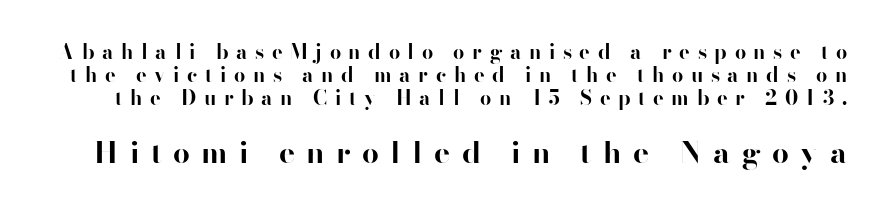
The image shows 30 px bold sans-serif type, upright; set tight line spacing (1.15x), unusually wide letter spacing (+0.38 em), not underlined; the second (bottom) block is 1.5x larger; high stroke contrast and a small x-height.
